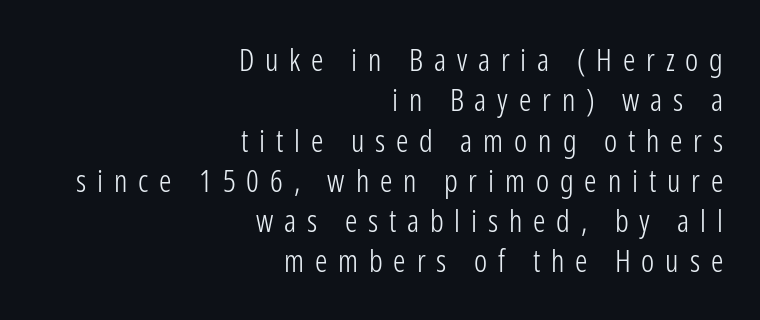
The image shows 31 px light, condensed sans-serif type, upright; set right-aligned, normal line spacing (1.3x), unusually wide letter spacing (+0.35 em), not underlined; low stroke contrast and a medium x-height.
